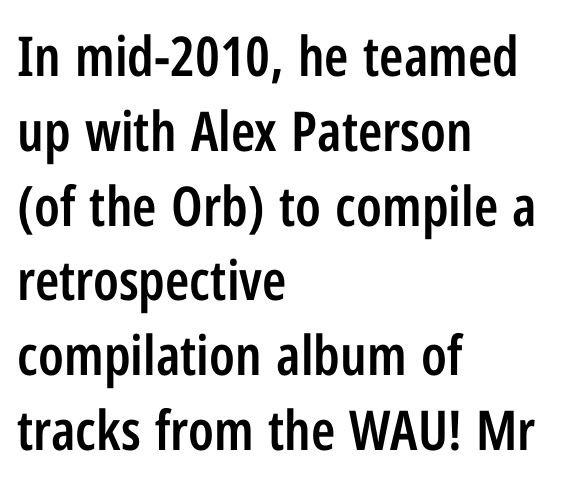
Q: Is the text bold? A: Semi-bold.
Q: Is the text italic (slanted)? A: No, it is upright.
Q: Is the typeface a serif or a sans-serif typeface? A: Sans-serif.
Q: Is the text underlined? A: No.
Q: How is the paragraph aligned? A: Left-aligned.
Q: Is the spacing between letters normal or unusually wide? A: Normal.
Q: Is the spacing between lines tight, normal or loose? A: Normal.
Q: Width (condensed, normal, or wide)? A: Condensed.
Q: Stroke contrast? A: Low.
Q: x-height? A: Medium.
Q: Monospaced? A: No.
